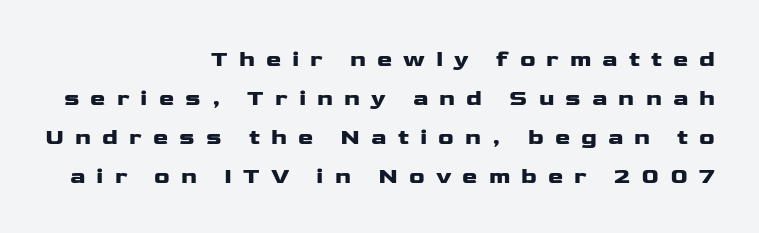
The image shows 23 px text type, upright; set right-aligned, normal line spacing (1.69x), unusually wide letter spacing (+0.48 em), not underlined.
